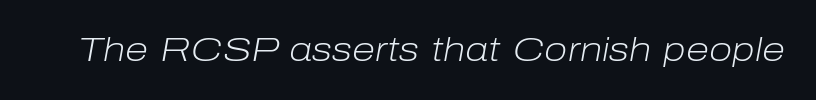
{"italic": "yes", "lean": "right", "slant_degrees": 10, "bold": "no", "weight": "light", "width": "normal", "stroke_contrast": "low", "x_height": "medium", "monospaced": "no", "underline": "no", "letter_spacing": "normal", "letter_spacing_em": 0.0, "glyph_px": 34}
